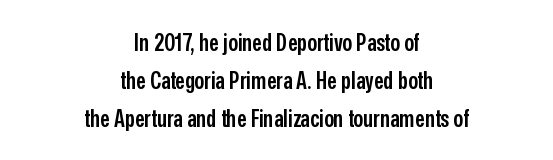
Beneath every word, the page is bare. In terms of posture, this sample is upright. Stems and bowls a touch heavier than normal — semibold. Short note: letters normally spaced. The rendering positions every line midway between the sides.
